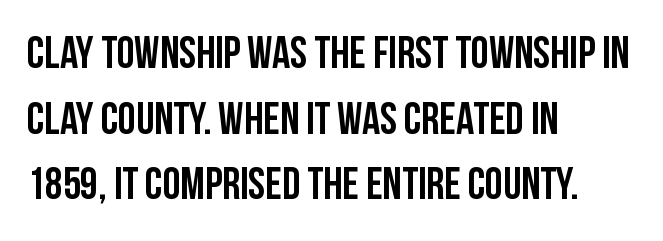
The image shows 45 px condensed sans-serif type, upright; set left-aligned, normal line spacing (1.46x), normal letter spacing, not underlined; low stroke contrast and a large x-height.
